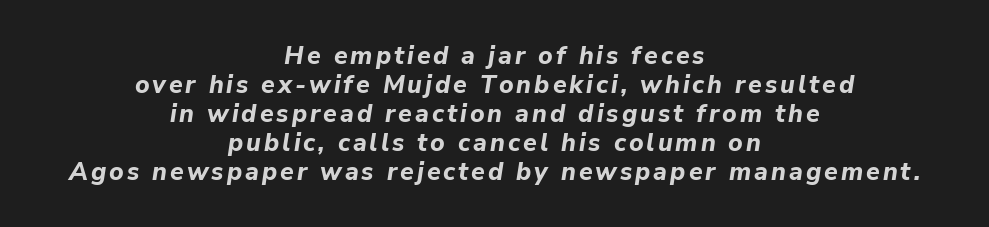
{"italic": "yes", "lean": "right", "slant_degrees": 9, "bold": "yes", "underline": "no", "align": "center", "line_spacing_ratio": 1.16, "glyph_px": 25}
